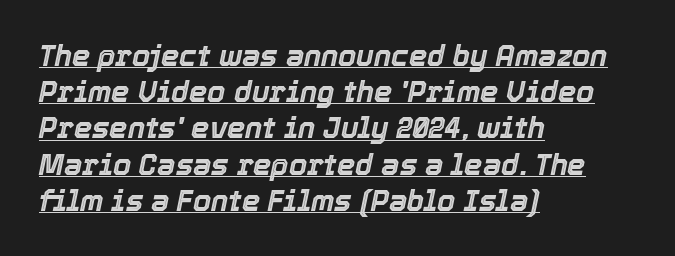
Q: Is the text italic (slanted)? A: Yes, it leans right by about 12 degrees.
Q: Is the text underlined? A: Yes.
Q: How is the paragraph aligned? A: Left-aligned.
Q: Is the spacing between letters normal or unusually wide? A: Normal.
Q: Is the spacing between lines tight, normal or loose? A: Normal.
Q: Width (condensed, normal, or wide)? A: Normal.
Q: x-height? A: Medium.
Q: Monospaced? A: No.
